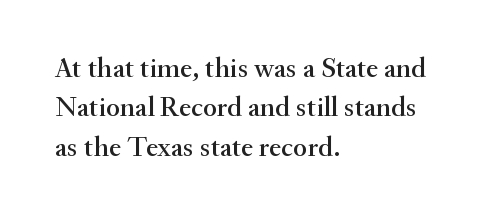
{"serif": "yes", "italic": "no", "width": "normal", "stroke_contrast": "medium", "x_height": "small", "monospaced": "no", "underline": "no", "align": "left", "line_spacing": "normal", "line_spacing_ratio": 1.36, "letter_spacing": "normal", "letter_spacing_em": 0.0, "glyph_px": 29}
